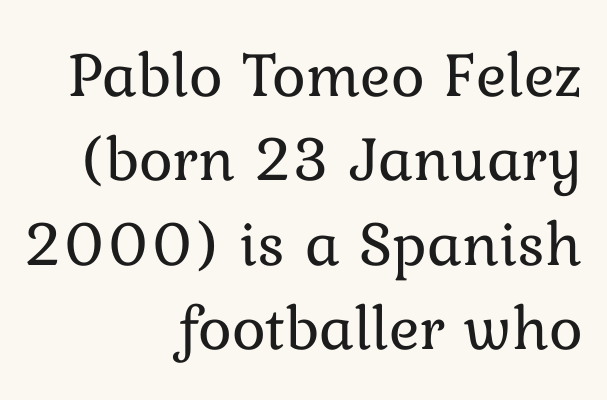
Notice how descenders clear the ascenders below comfortably — that's standard leading. The passage shown is not underscored anywhere. Nothing unusual about the tracking: characters are spaced as the font intends. The strokes are not fattened; the text isn't bold.
